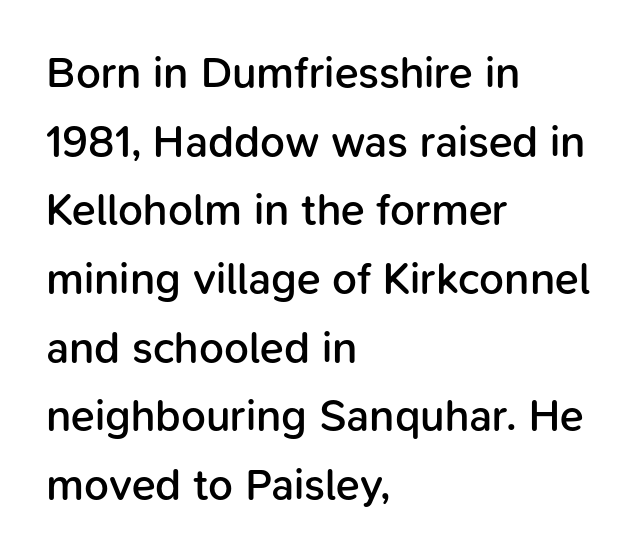
The image shows 44 px semibold sans-serif type, upright; set left-aligned, normal line spacing (1.56x), normal letter spacing, not underlined; low stroke contrast and a medium x-height.
